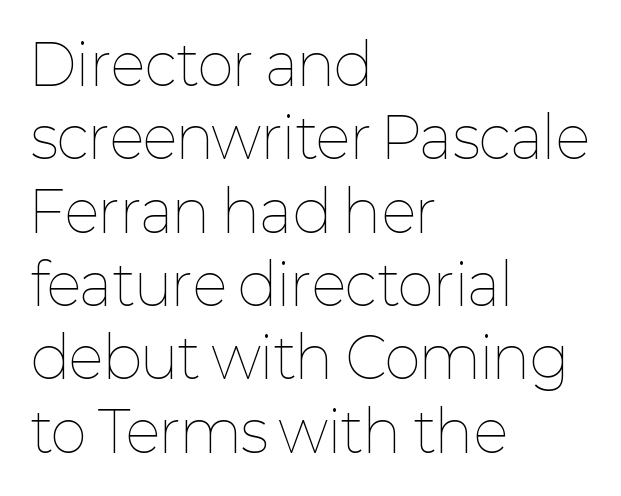
The image shows 56 px thin type, upright; set left-aligned, normal line spacing (1.31x), normal letter spacing, not underlined; low stroke contrast and a medium x-height.
